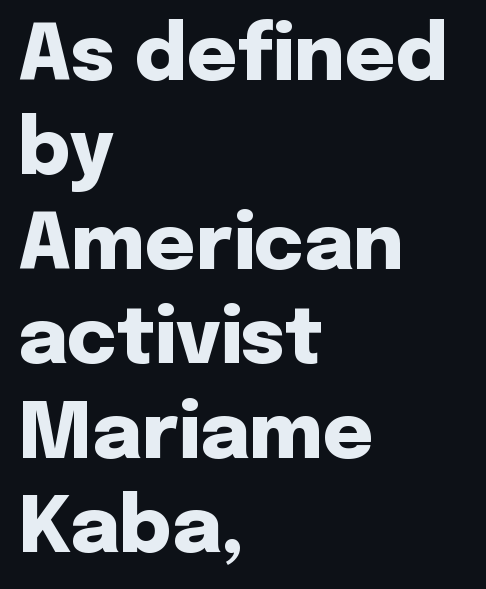
{"serif": "no", "italic": "no", "bold": "yes", "weight": "heavy", "width": "normal", "stroke_contrast": "low", "x_height": "medium", "monospaced": "no", "underline": "no", "align": "left", "line_spacing_ratio": 1.21, "letter_spacing": "normal", "letter_spacing_em": 0.0, "glyph_px": 78}
